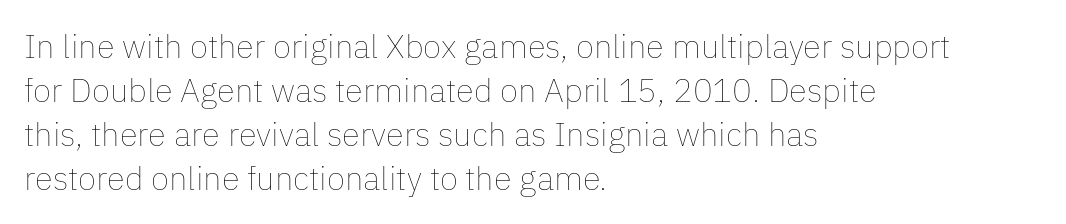
Q: Is the text bold? A: No.
Q: Is the text italic (slanted)? A: No, it is upright.
Q: Is the text underlined? A: No.
Q: How is the paragraph aligned? A: Left-aligned.
Q: Is the spacing between letters normal or unusually wide? A: Normal.
Q: Is the spacing between lines tight, normal or loose? A: Normal.
Q: Width (condensed, normal, or wide)? A: Normal.
Q: Stroke contrast? A: Low.
Q: x-height? A: Medium.
Q: Monospaced? A: No.
